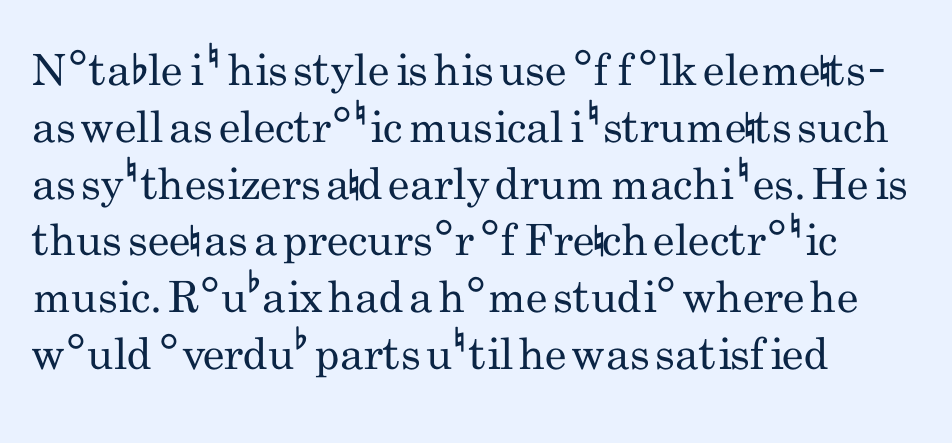
Only glyphs here, with clear space below each row. Character widths vary here, with narrow letters taking less room than wide ones. A typesetter would call this leading conventional body-copy spacing. Line beginnings align vertically; line endings do not. The cut favours lightness, reaching ordinary text weight at its darkest. The rendering keeps characters at their native spacing.
